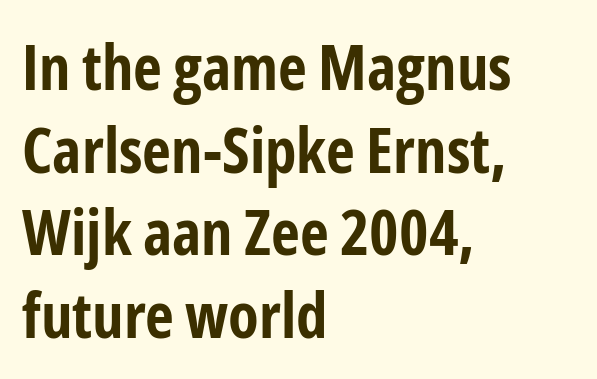
In terms of letterspacing, this is plain default setting. Whoever set this chose a conventional vertical rhythm. The passage shown is typeset with a sans-serif family. The characters look thick and weighty, a clear bold.
